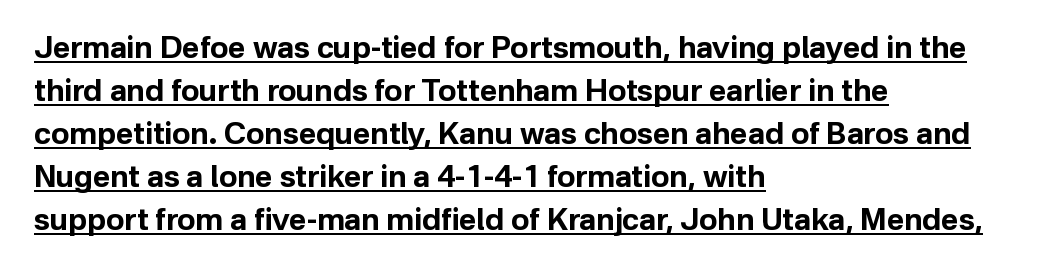
{"serif": "no", "italic": "no", "bold": "yes", "weight": "bold", "width": "normal", "stroke_contrast": "low", "x_height": "medium", "monospaced": "no", "underline": "yes", "align": "left", "line_spacing": "normal", "line_spacing_ratio": 1.43, "letter_spacing": "normal", "letter_spacing_em": 0.0, "glyph_px": 30}
